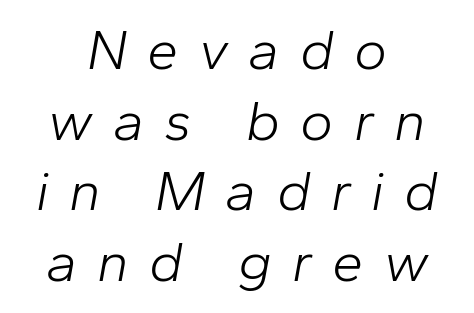
Q: Is the text bold? A: No.
Q: Is the text italic (slanted)? A: Yes, it leans right by about 10 degrees.
Q: Is the text underlined? A: No.
Q: How is the paragraph aligned? A: Centered.
Q: Is the spacing between letters normal or unusually wide? A: Unusually wide.
Q: Is the spacing between lines tight, normal or loose? A: Normal.
Q: Width (condensed, normal, or wide)? A: Normal.
Q: Stroke contrast? A: Low.
Q: x-height? A: Medium.
Q: Monospaced? A: No.
